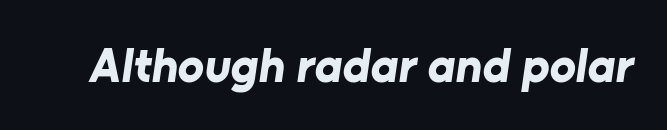
The image shows 49 px bold sans-serif type; set normal letter spacing, not underlined; low stroke contrast and a medium x-height.
